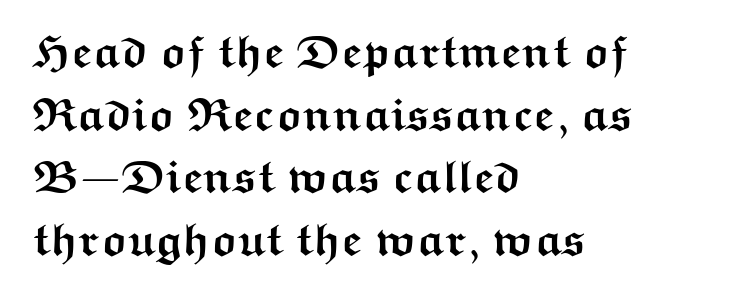
The image shows 46 px semibold, wide sans-serif type, upright; set left-aligned, normal line spacing (1.36x), normal letter spacing, not underlined; medium stroke contrast and a medium x-height.
